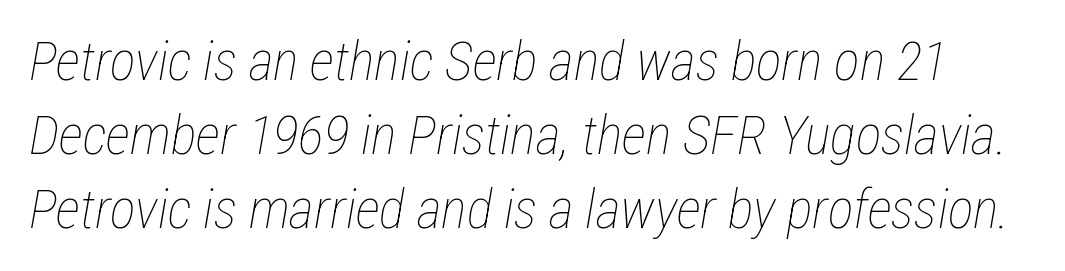
Interline gaps are of average width in this sample. This rendering features lettering with no underline. The rendering applies a slant to the glyphs. The type is set solid horizontally, with unmodified tracking. Vertical stems look standard width or narrower in stroke.
